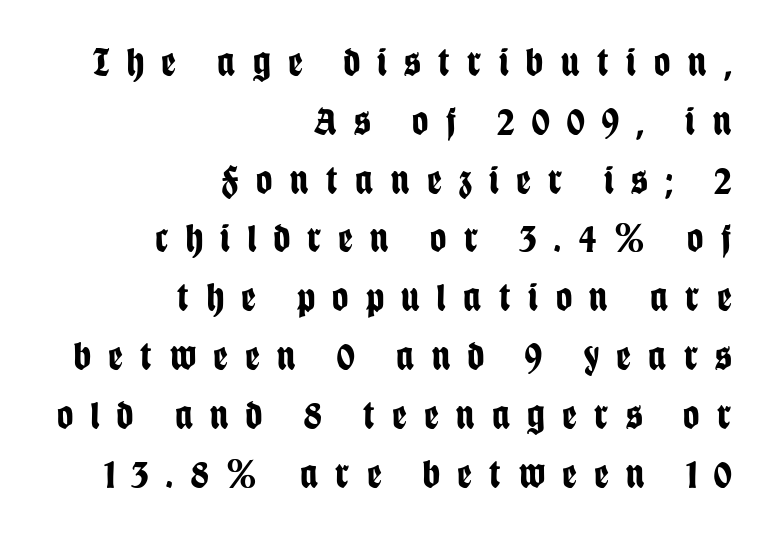
{"serif": "no", "italic": "no", "bold": "yes", "weight": "bold", "width": "condensed", "stroke_contrast": "low", "x_height": "large", "monospaced": "no", "underline": "no", "align": "right", "line_spacing": "normal", "line_spacing_ratio": 1.47, "letter_spacing": "wide", "letter_spacing_em": 0.44, "glyph_px": 40}
